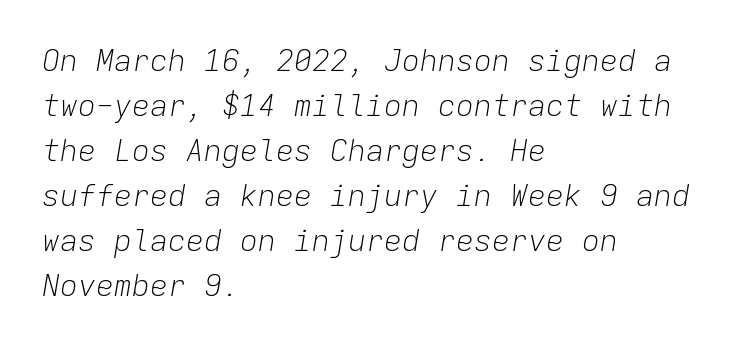
{"italic": "yes", "lean": "right", "slant_degrees": 9, "bold": "no", "weight": "light", "width": "normal", "stroke_contrast": "low", "x_height": "medium", "monospaced": "yes", "underline": "no", "align": "left", "line_spacing": "normal", "line_spacing_ratio": 1.5, "letter_spacing": "normal", "letter_spacing_em": 0.0, "glyph_px": 30}
